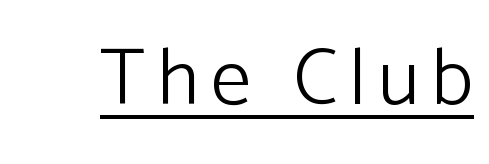
{"serif": "no", "italic": "no", "bold": "no", "weight": "light", "width": "normal", "stroke_contrast": "low", "x_height": "medium", "monospaced": "no", "underline": "yes", "glyph_px": 80}
